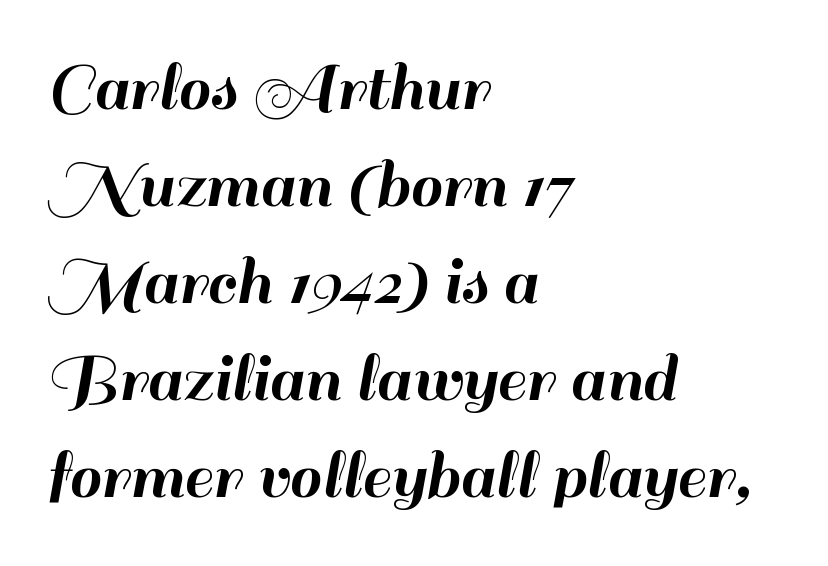
The image shows 73 px sans-serif type; set left-aligned, normal line spacing (1.33x), normal letter spacing, not underlined; high stroke contrast and a small x-height.
